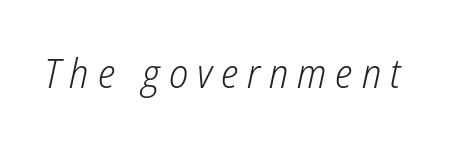
Q: Is the text bold? A: No.
Q: Is the text italic (slanted)? A: Yes, it leans right by about 12 degrees.
Q: Is the text underlined? A: No.
Q: Is the spacing between letters normal or unusually wide? A: Unusually wide.
Q: Width (condensed, normal, or wide)? A: Condensed.
Q: Stroke contrast? A: Low.
Q: x-height? A: Medium.
Q: Monospaced? A: No.
